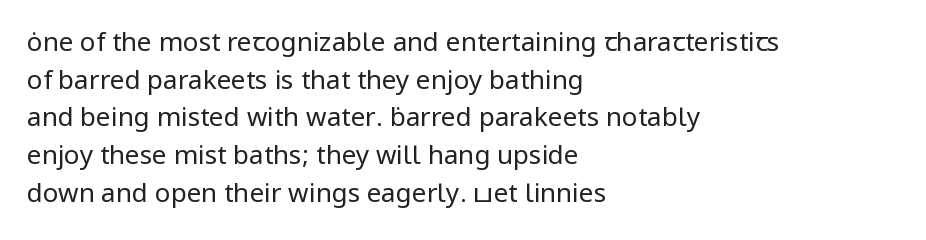
Q: Is the text bold? A: No.
Q: Is the text italic (slanted)? A: No, it is upright.
Q: Is the text underlined? A: No.
Q: How is the paragraph aligned? A: Left-aligned.
Q: Is the spacing between letters normal or unusually wide? A: Normal.
Q: Is the spacing between lines tight, normal or loose? A: Normal.
